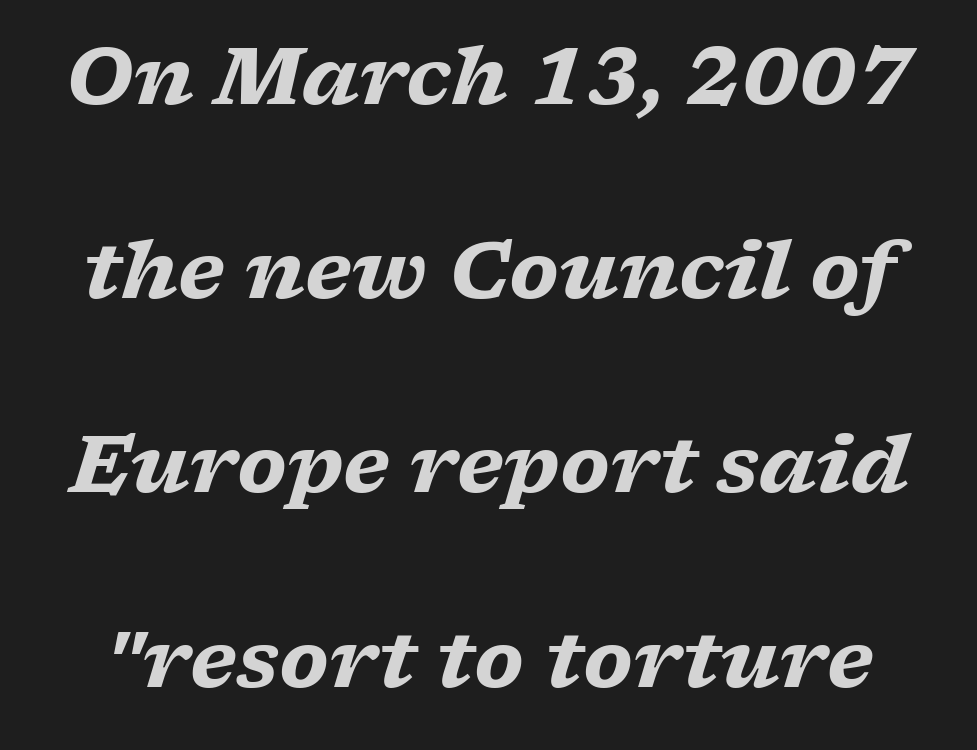
You could not count columns in this text — the font is proportionally spaced. An italicized treatment has been applied to the whole sample. The face used here has the dense, thick strokes of a bold. The rendering uses a large line-height, opening up the rows. The glyphs are unaccompanied by any horizontal stroke below them. You could call the tracking neutral — neither tight nor loose.
